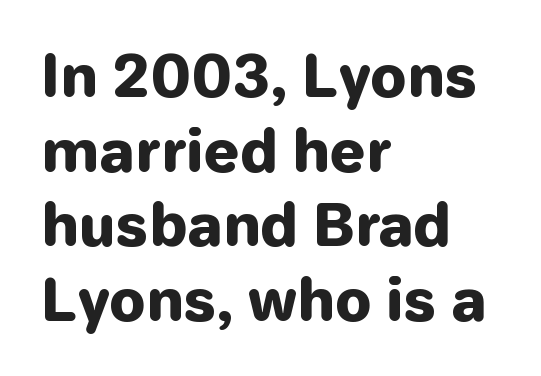
Spacing verdict: proportional, widths tailored to each character. Stroke terminals: plain, sans-serif. Standard letterfit; no display-style spreading of the glyphs. Line beginnings align vertically; line endings do not. Posture: straight, roman, zero tilt. Summary of vertical rhythm: regular, with standard interline spacing.
